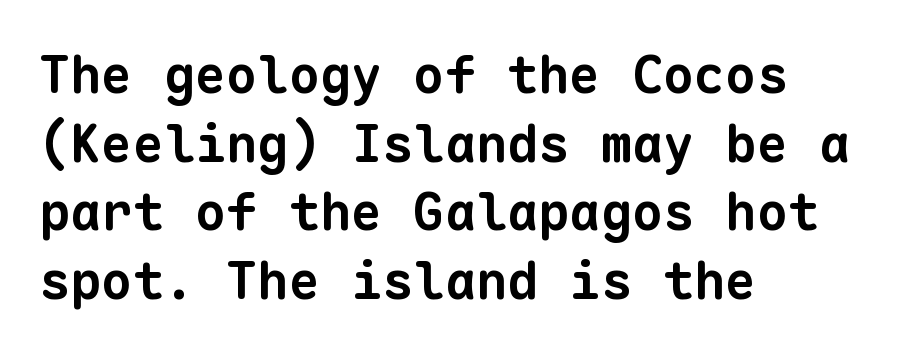
{"serif": "no", "bold": "yes", "weight": "bold", "width": "normal", "stroke_contrast": "low", "x_height": "medium", "monospaced": "yes", "underline": "no", "align": "left", "line_spacing": "normal", "line_spacing_ratio": 1.32, "letter_spacing": "normal", "letter_spacing_em": 0.0, "glyph_px": 52}
